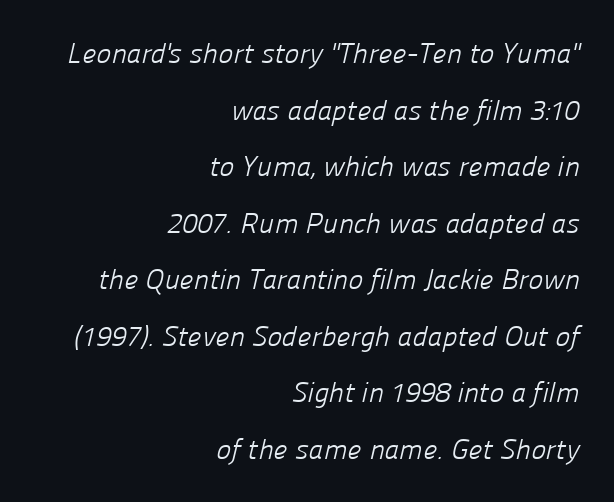
{"serif": "no", "bold": "no", "weight": "light", "width": "normal", "stroke_contrast": "low", "x_height": "medium", "monospaced": "no", "underline": "no", "align": "right", "line_spacing": "loose", "line_spacing_ratio": 2.02, "letter_spacing": "normal", "letter_spacing_em": 0.0, "glyph_px": 28}
